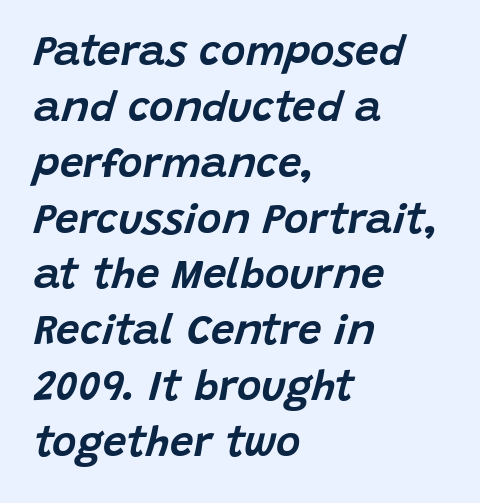
{"italic": "yes", "lean": "right", "slant_degrees": 15, "width": "normal", "stroke_contrast": "low", "x_height": "large", "monospaced": "no", "underline": "no", "align": "left", "line_spacing": "normal", "line_spacing_ratio": 1.33, "letter_spacing": "normal", "letter_spacing_em": 0.0, "glyph_px": 42}
